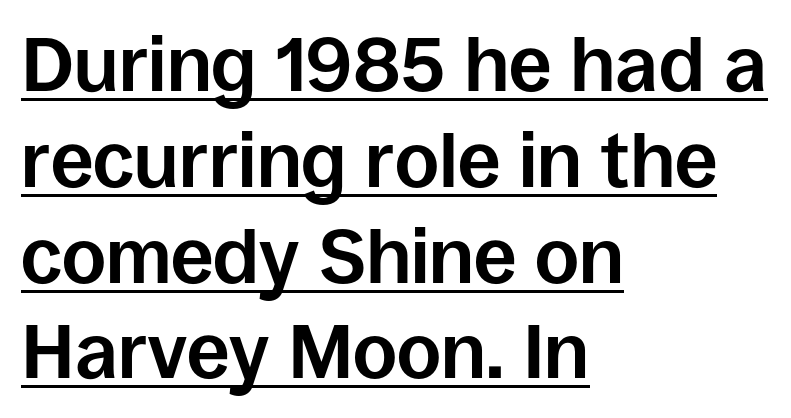
{"serif": "no", "italic": "no", "bold": "yes", "weight": "bold", "width": "normal", "stroke_contrast": "low", "x_height": "large", "monospaced": "no", "underline": "yes", "align": "left", "line_spacing": "normal", "line_spacing_ratio": 1.26, "letter_spacing": "normal", "letter_spacing_em": 0.0, "glyph_px": 76}
